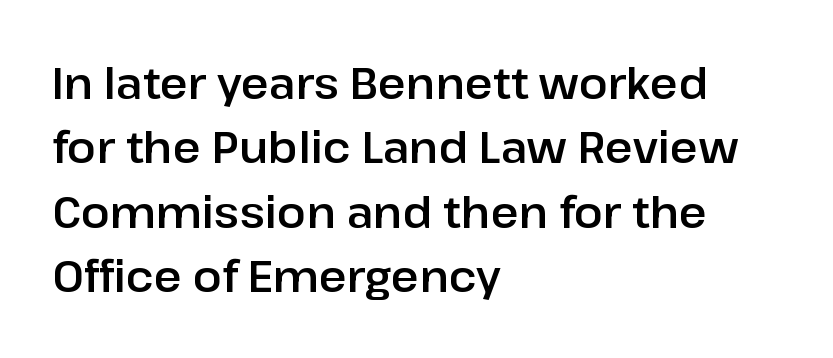
Q: Is the text italic (slanted)? A: No, it is upright.
Q: Is the typeface a serif or a sans-serif typeface? A: Sans-serif.
Q: Is the text underlined? A: No.
Q: How is the paragraph aligned? A: Left-aligned.
Q: Is the spacing between letters normal or unusually wide? A: Normal.
Q: Is the spacing between lines tight, normal or loose? A: Normal.
Q: Width (condensed, normal, or wide)? A: Normal.
Q: Stroke contrast? A: Low.
Q: x-height? A: Medium.
Q: Monospaced? A: No.
